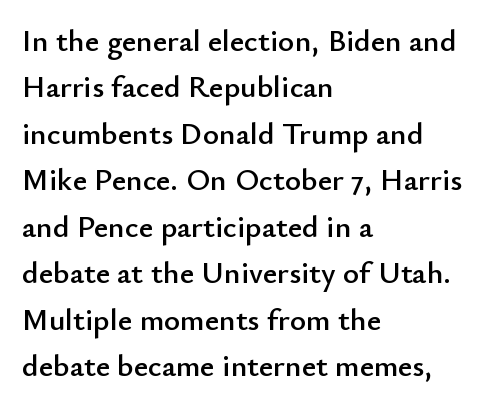
The image shows 31 px sans-serif type, upright; set left-aligned, normal line spacing (1.5x), normal letter spacing, not underlined; low stroke contrast and a small x-height.
